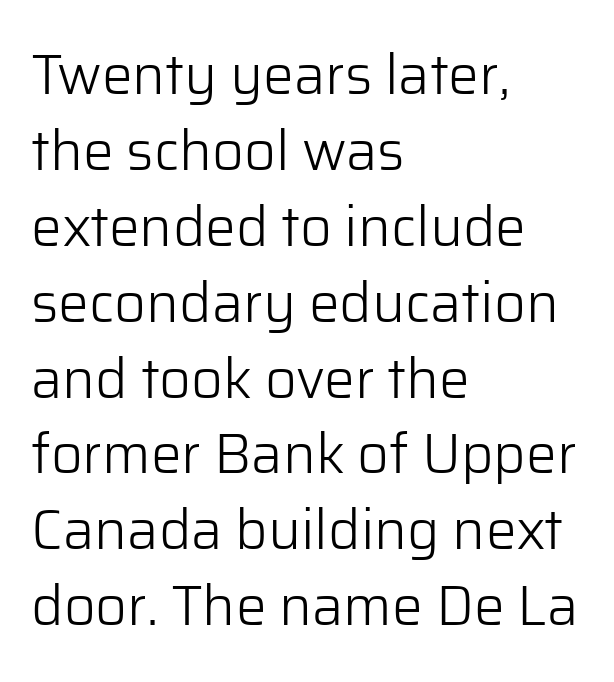
The image shows 55 px light sans-serif type, upright; set left-aligned, normal line spacing (1.38x), normal letter spacing, not underlined; low stroke contrast and a medium x-height.
